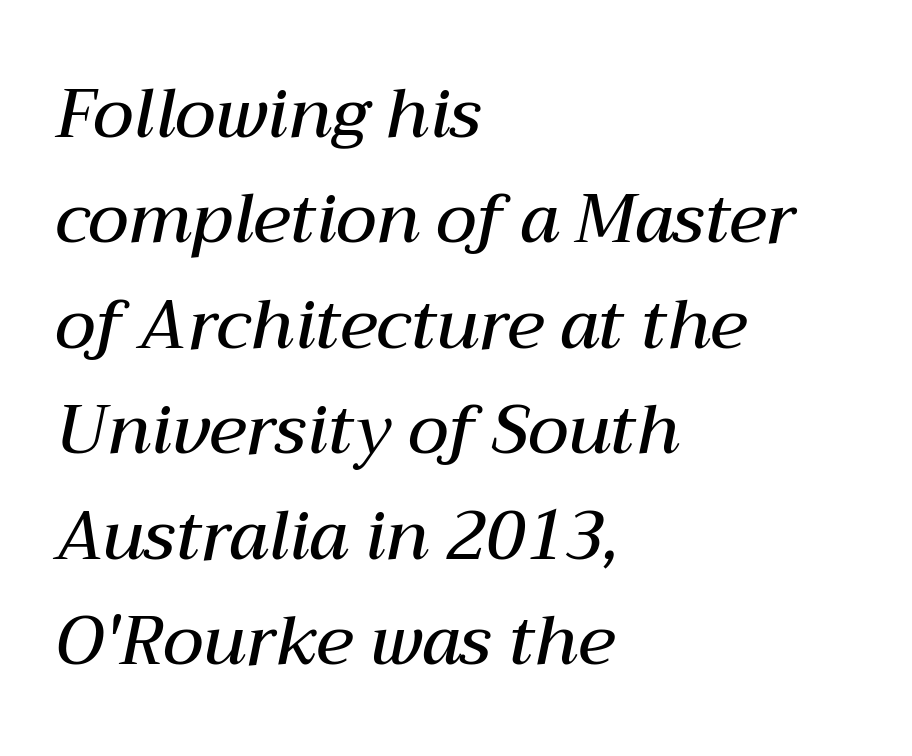
If you measured baseline to baseline, you'd find a middling distance. The letters are slanted; this is an italic face. The glyphs have the mass of a demibold cut, below bold. You could not count columns in this text — the font is proportionally spaced. Tracking value appears to be zero — textbook default spacing. Horizontally, the lines are justified to the leading edge only.
